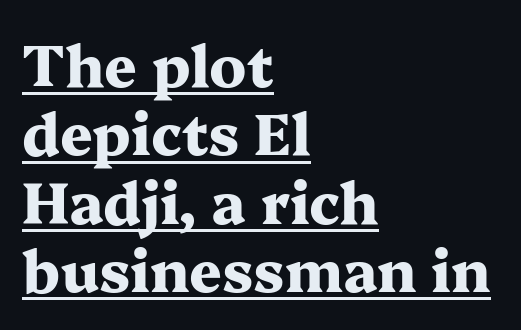
Q: Is the text bold? A: Yes.
Q: Is the text italic (slanted)? A: No, it is upright.
Q: Is the typeface a serif or a sans-serif typeface? A: Serif.
Q: Is the text underlined? A: Yes.
Q: How is the paragraph aligned? A: Left-aligned.
Q: Is the spacing between letters normal or unusually wide? A: Normal.
Q: Width (condensed, normal, or wide)? A: Wide.
Q: Stroke contrast? A: Medium.
Q: x-height? A: Medium.
Q: Monospaced? A: No.
